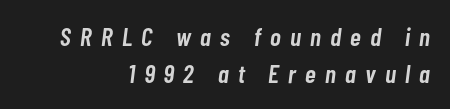
The image shows 26 px text type, italic (leaning right); set right-aligned, normal line spacing (1.41x), unusually wide letter spacing (+0.36 em), not underlined.
